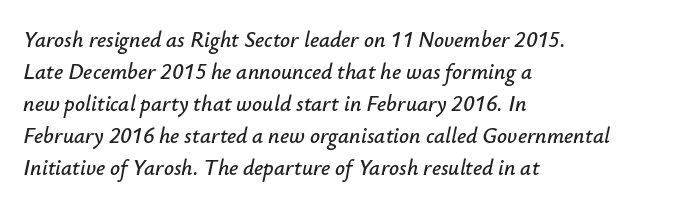
Q: Is the text italic (slanted)? A: Yes, it leans right by about 12 degrees.
Q: Is the text underlined? A: No.
Q: How is the paragraph aligned? A: Left-aligned.
Q: Is the spacing between letters normal or unusually wide? A: Normal.
Q: Is the spacing between lines tight, normal or loose? A: Normal.
